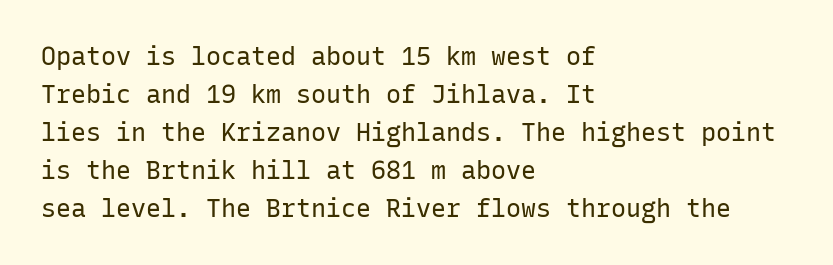
{"italic": "no", "bold": "no", "underline": "no", "align": "left", "line_spacing": "normal", "line_spacing_ratio": 1.52, "letter_spacing": "normal", "letter_spacing_em": 0.0, "glyph_px": 25}
